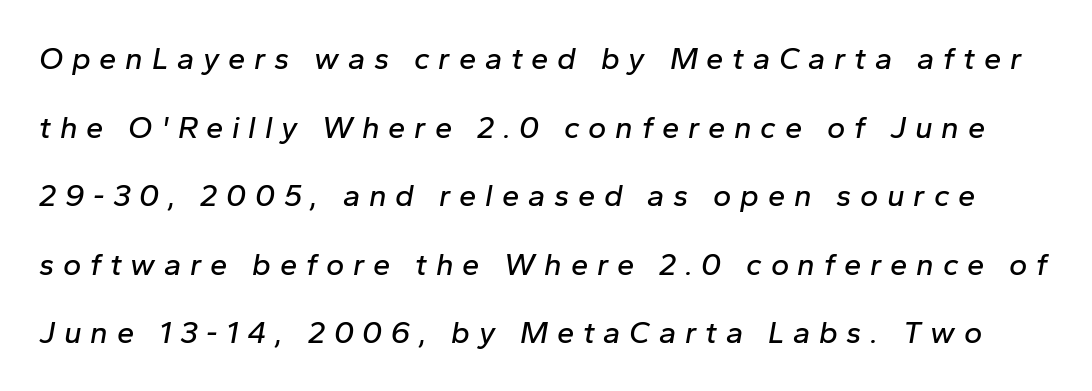
The image shows 31 px text type, italic (leaning right); set loose line spacing (2.21x), unusually wide letter spacing (+0.28 em), not underlined; low stroke contrast and a medium x-height.
